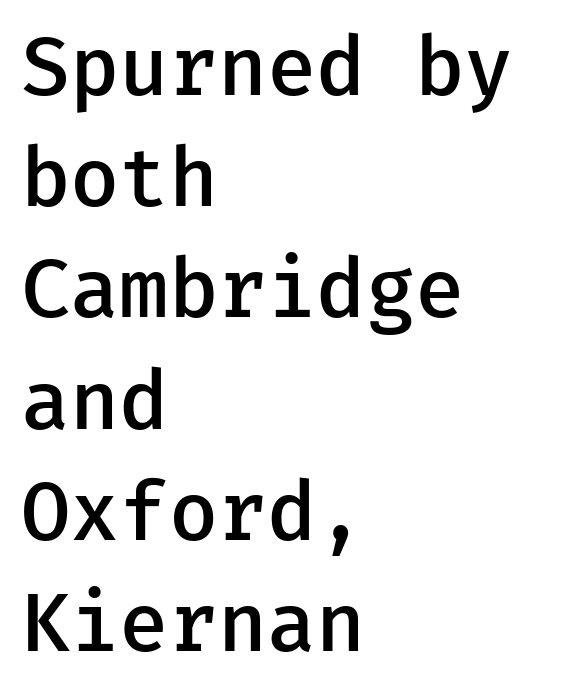
Q: Is the text bold? A: Semi-bold.
Q: Is the text italic (slanted)? A: No, it is upright.
Q: Is the typeface a serif or a sans-serif typeface? A: Sans-serif.
Q: Is the text underlined? A: No.
Q: How is the paragraph aligned? A: Left-aligned.
Q: Is the spacing between letters normal or unusually wide? A: Normal.
Q: Is the spacing between lines tight, normal or loose? A: Normal.
Q: Width (condensed, normal, or wide)? A: Normal.
Q: Stroke contrast? A: Low.
Q: x-height? A: Medium.
Q: Monospaced? A: Yes.
